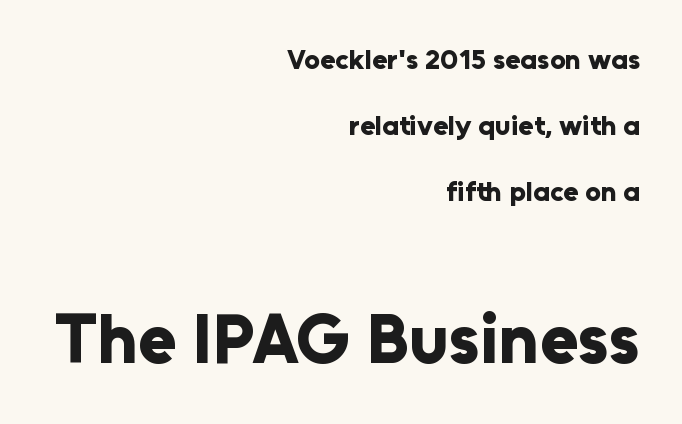
The image shows 70 px bold sans-serif type, upright; set right-aligned, loose line spacing (2.36x), normal letter spacing, not underlined; the second (bottom) block is 2.5x larger; low stroke contrast and a medium x-height.
